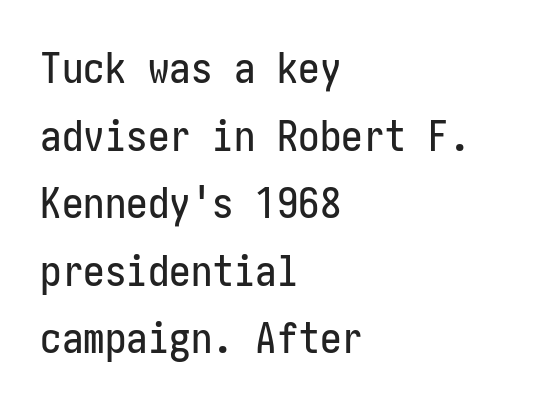
Does the type have serifs? No, each stem ends abruptly. The type sits square on the baseline with zero lean. This rendering uses left alignment, leaving the right contour irregular. Nobody touched the tracking dial on this one. The passage shown is not underscored anywhere. If you measured baseline to baseline, you'd find a middling distance.
